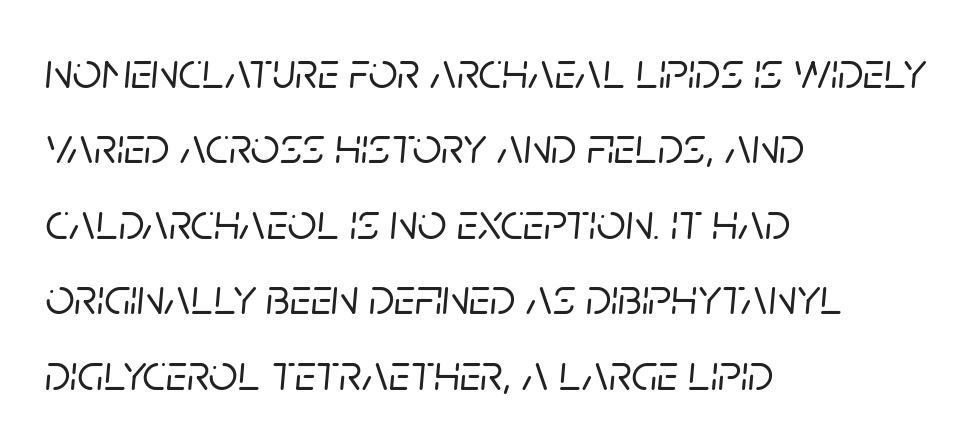
The image shows 51 px text type, italic (leaning right); set left-aligned, normal line spacing (1.48x), normal letter spacing, not underlined; low stroke contrast and a large x-height.
